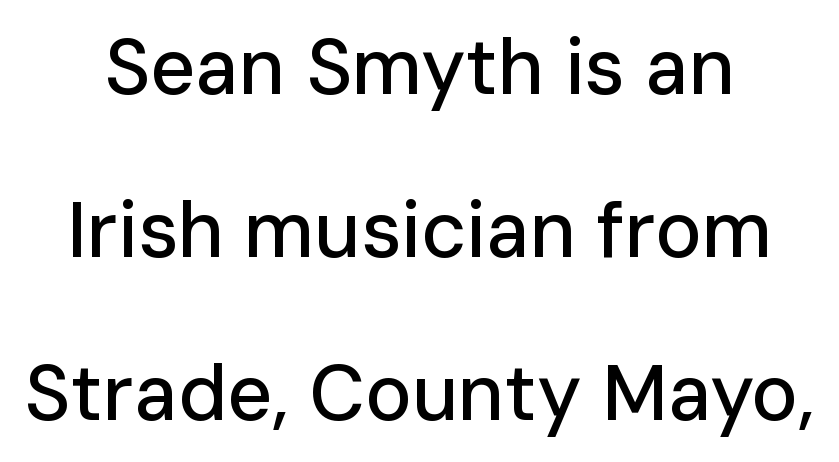
{"serif": "no", "italic": "no", "width": "normal", "stroke_contrast": "low", "x_height": "medium", "monospaced": "no", "underline": "no", "align": "center", "line_spacing": "loose", "line_spacing_ratio": 2.09, "letter_spacing": "normal", "letter_spacing_em": 0.0, "glyph_px": 78}
